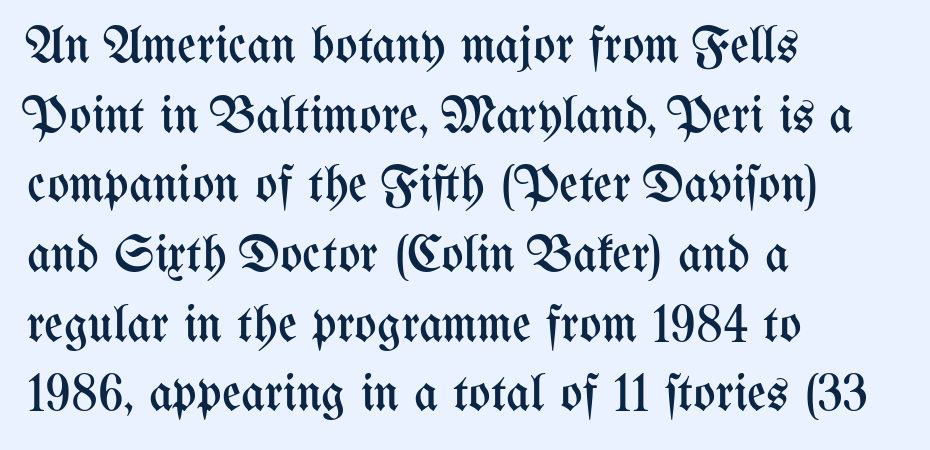
{"italic": "no", "bold": "no", "weight": "regular", "width": "condensed", "stroke_contrast": "medium", "x_height": "medium", "monospaced": "no", "underline": "no", "align": "left", "line_spacing": "normal", "line_spacing_ratio": 1.34, "letter_spacing": "normal", "letter_spacing_em": 0.0, "glyph_px": 52}
